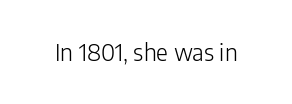
{"italic": "no", "bold": "no", "underline": "no", "letter_spacing": "normal", "letter_spacing_em": 0.0, "glyph_px": 23}
